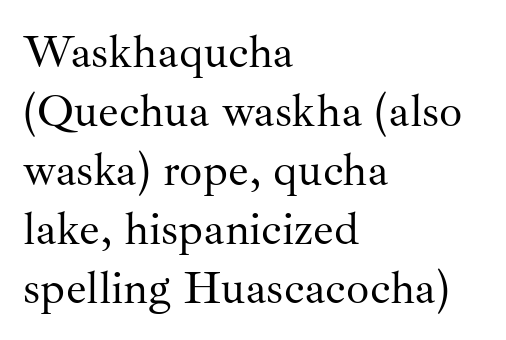
Q: Is the text bold? A: No.
Q: Is the text italic (slanted)? A: No, it is upright.
Q: Is the typeface a serif or a sans-serif typeface? A: Serif.
Q: Is the text underlined? A: No.
Q: How is the paragraph aligned? A: Left-aligned.
Q: Is the spacing between letters normal or unusually wide? A: Normal.
Q: Is the spacing between lines tight, normal or loose? A: Normal.
Q: Width (condensed, normal, or wide)? A: Normal.
Q: Stroke contrast? A: Medium.
Q: x-height? A: Small.
Q: Monospaced? A: No.
